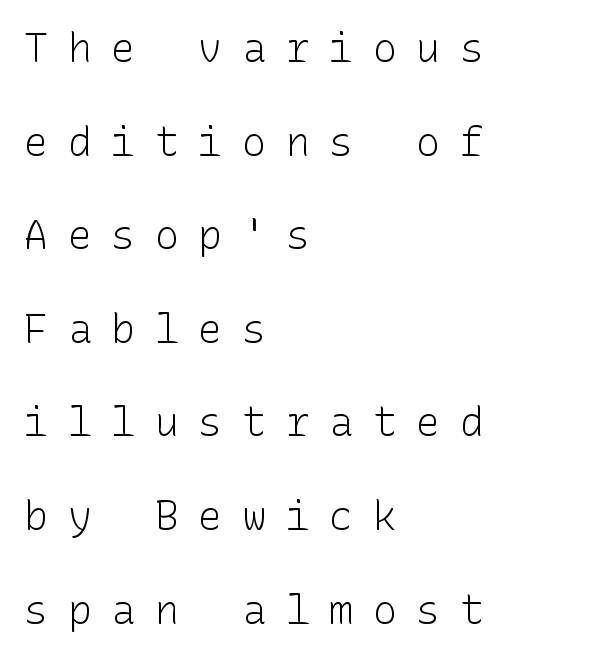
A great deal of white space separates one row of letters from the next. The typeface has the unassuming heft of standard copy or less. Decoration check: the copy has no underline. Between one letter and the next there's a generous, obvious gap. In terms of letterform style, serifs are entirely absent.
